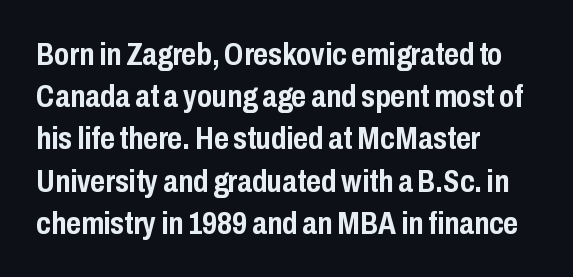
{"serif": "no", "italic": "no", "bold": "yes", "weight": "semibold", "width": "condensed", "stroke_contrast": "low", "x_height": "medium", "monospaced": "no", "underline": "no", "align": "left", "line_spacing": "normal", "line_spacing_ratio": 1.32, "letter_spacing": "normal", "letter_spacing_em": 0.0, "glyph_px": 32}
